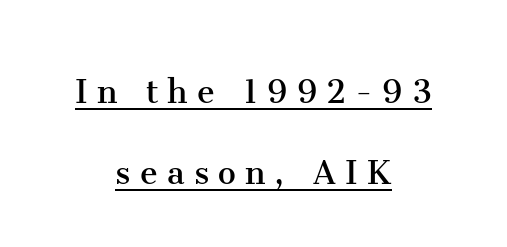
Q: Is the text bold? A: No.
Q: Is the text italic (slanted)? A: No, it is upright.
Q: Is the typeface a serif or a sans-serif typeface? A: Serif.
Q: Is the text underlined? A: Yes.
Q: How is the paragraph aligned? A: Centered.
Q: Is the spacing between letters normal or unusually wide? A: Unusually wide.
Q: Is the spacing between lines tight, normal or loose? A: Loose.
Q: Width (condensed, normal, or wide)? A: Normal.
Q: Stroke contrast? A: Medium.
Q: x-height? A: Medium.
Q: Monospaced? A: No.
